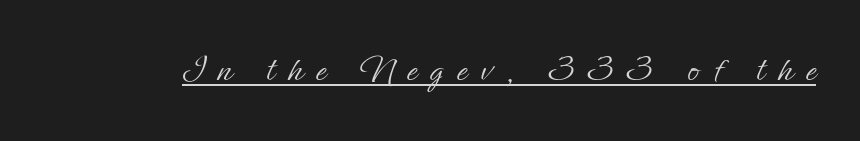
Q: Is the text bold? A: No.
Q: Is the text italic (slanted)? A: Yes.
Q: Is the text underlined? A: Yes.
Q: Is the spacing between letters normal or unusually wide? A: Unusually wide.
Q: Width (condensed, normal, or wide)? A: Normal.
Q: Stroke contrast? A: Low.
Q: x-height? A: Small.
Q: Monospaced? A: No.
